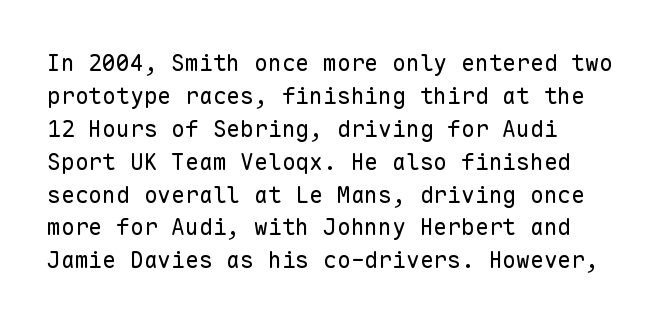
The image shows 23 px text type, upright; set left-aligned, normal line spacing (1.43x), normal letter spacing, not underlined.
